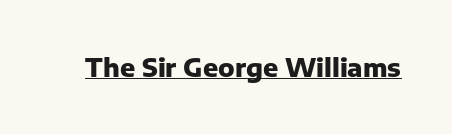
Q: Is the text bold? A: Yes.
Q: Is the text italic (slanted)? A: No, it is upright.
Q: Is the text underlined? A: Yes.
Q: Is the spacing between letters normal or unusually wide? A: Normal.
